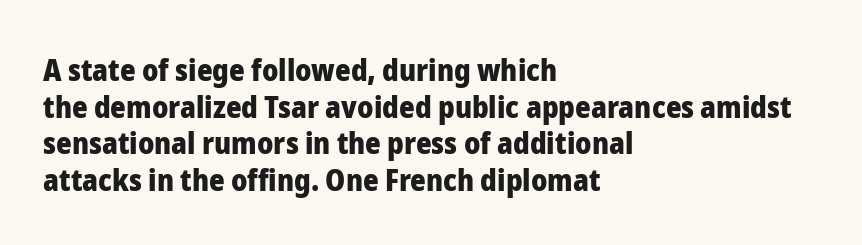
The image shows 30 px heavy sans-serif type, upright; set left-aligned, line spacing 1.22x, normal letter spacing, not underlined; low stroke contrast and a medium x-height.
